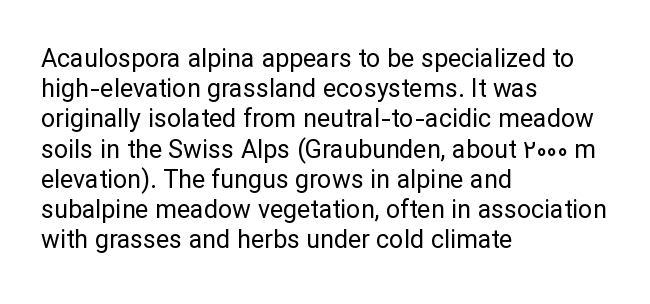
The image shows 25 px text type, upright; set left-aligned, line spacing 1.21x, normal letter spacing, not underlined.
